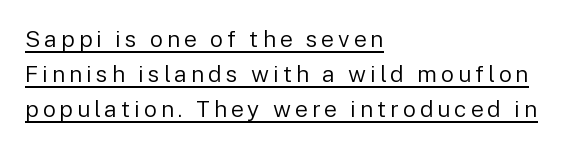
The image shows 23 px text type, upright; set left-aligned, normal line spacing (1.52x), underlined.
